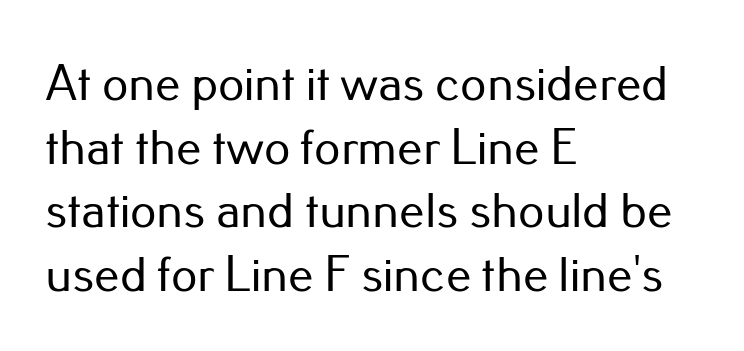
Q: Is the text italic (slanted)? A: No, it is upright.
Q: Is the typeface a serif or a sans-serif typeface? A: Sans-serif.
Q: Is the text underlined? A: No.
Q: How is the paragraph aligned? A: Left-aligned.
Q: Is the spacing between letters normal or unusually wide? A: Normal.
Q: Is the spacing between lines tight, normal or loose? A: Normal.
Q: Width (condensed, normal, or wide)? A: Normal.
Q: Stroke contrast? A: Low.
Q: x-height? A: Small.
Q: Monospaced? A: No.
